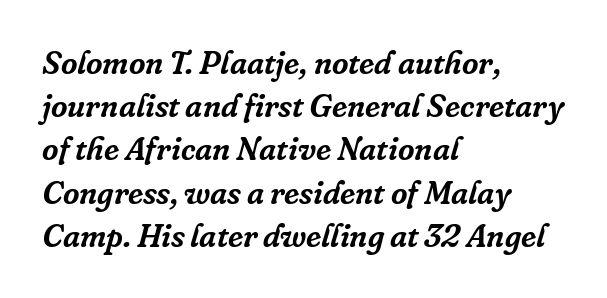
These lines keep a tight, regular rhythm from letter to letter. A typesetter would call this proportional, since set widths differ per character. Compared with a centered layout, this one pins lines to the left instead. Are there feet on the stems? There are — it's a serif. Descenders hang freely into open space. Yep, that's italic — everything's leaning.
